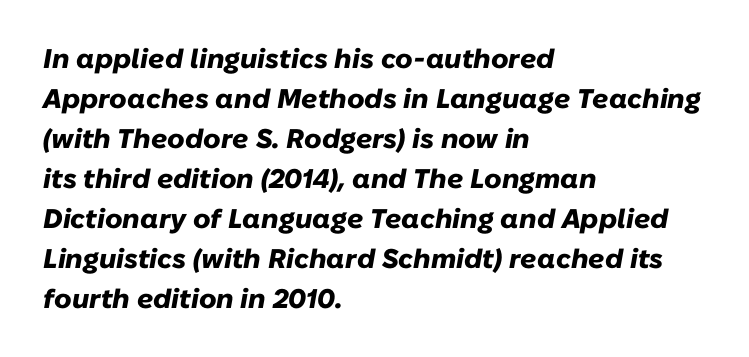
The image shows 27 px bold type, italic (leaning right); set left-aligned, normal line spacing (1.48x), normal letter spacing, not underlined.
